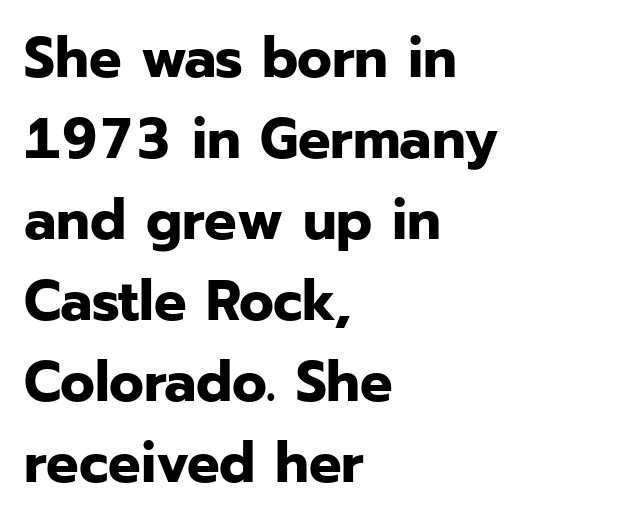
The image shows 57 px bold sans-serif type, upright; set left-aligned, normal line spacing (1.42x), normal letter spacing, not underlined; low stroke contrast and a medium x-height.
